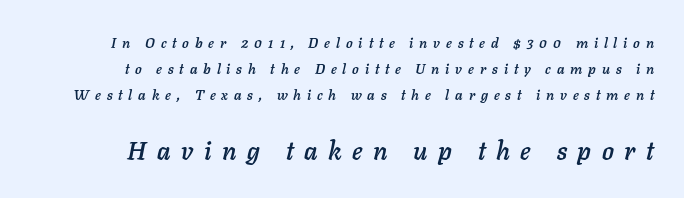
Line ends are locked; line starts wander. Rendered with sloped, italic letterforms. The emphasis by scale lands on block number two, below. The tracking reads as deliberately expanded to a designer's eye. The glyphs are unaccompanied by any horizontal stroke below them.
